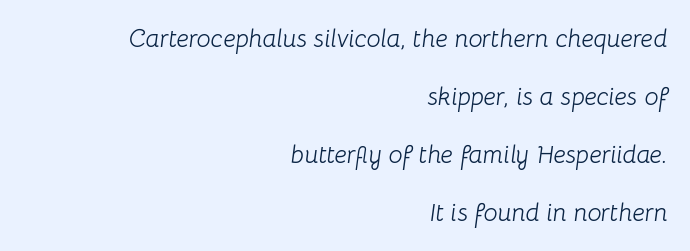
The image shows 25 px text type, italic (leaning right); set right-aligned, loose line spacing (2.32x), normal letter spacing, not underlined.
